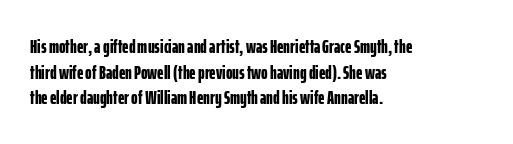
The letters stand straight up with perfectly vertical stems. The space directly below the letters is spotless. Letter spacing: default. Bold? Absolutely — the strokes are thick and heavy. The leading is moderate, giving the passage an even texture. The lines in this sample share a left origin and differ only in where they stop.
